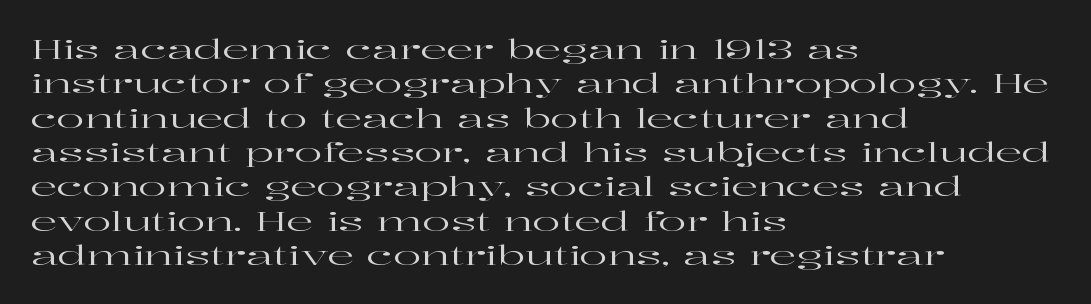
Here the glyphs are tracked normally, forming tight word shapes. Notice how the passage keeps a crisp vertical edge on the left only. A normal amount of white space separates one row of letters from the next. The string is rendered with underlining switched off.
